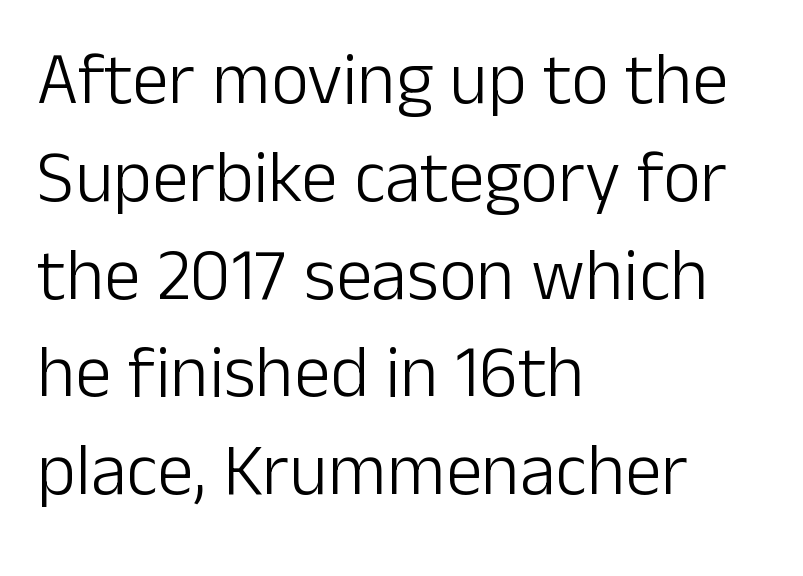
Q: Is the text bold? A: No.
Q: Is the text italic (slanted)? A: No, it is upright.
Q: Is the typeface a serif or a sans-serif typeface? A: Sans-serif.
Q: Is the text underlined? A: No.
Q: How is the paragraph aligned? A: Left-aligned.
Q: Is the spacing between letters normal or unusually wide? A: Normal.
Q: Is the spacing between lines tight, normal or loose? A: Normal.
Q: Width (condensed, normal, or wide)? A: Normal.
Q: Stroke contrast? A: Low.
Q: x-height? A: Medium.
Q: Monospaced? A: No.
